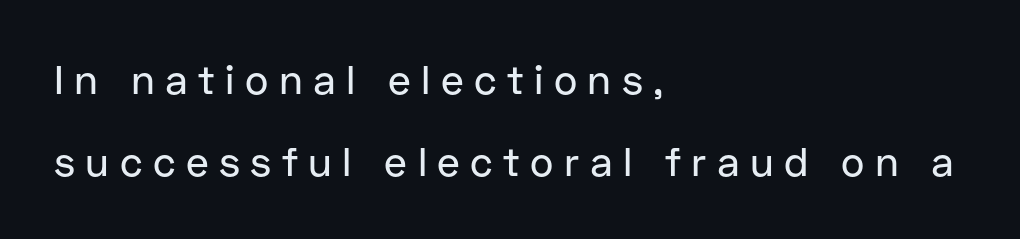
The image shows 40 px sans-serif type, upright; set left-aligned, loose line spacing (2.05x), unusually wide letter spacing (+0.26 em), not underlined; low stroke contrast and a medium x-height.
